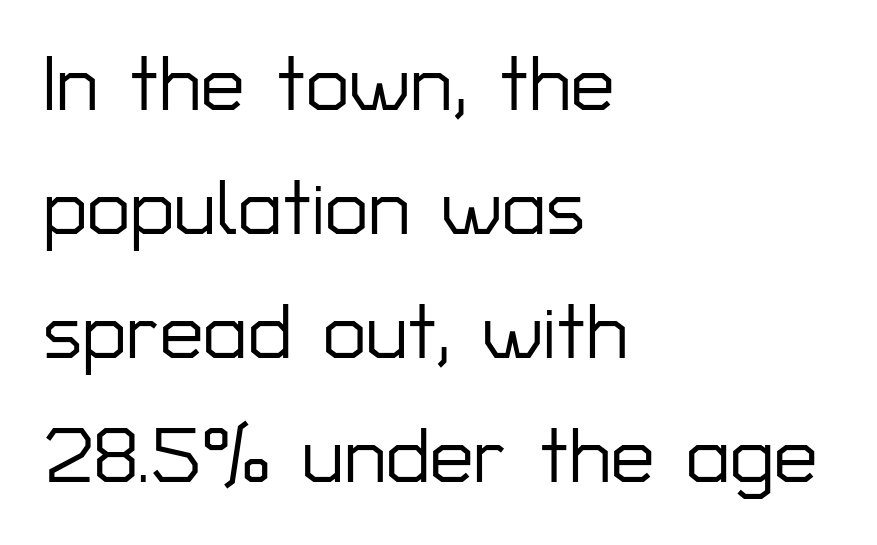
Q: Is the text italic (slanted)? A: No, it is upright.
Q: Is the typeface a serif or a sans-serif typeface? A: Sans-serif.
Q: Is the text underlined? A: No.
Q: How is the paragraph aligned? A: Left-aligned.
Q: Is the spacing between letters normal or unusually wide? A: Normal.
Q: Is the spacing between lines tight, normal or loose? A: Normal.
Q: Width (condensed, normal, or wide)? A: Normal.
Q: Stroke contrast? A: Low.
Q: x-height? A: Medium.
Q: Monospaced? A: No.
